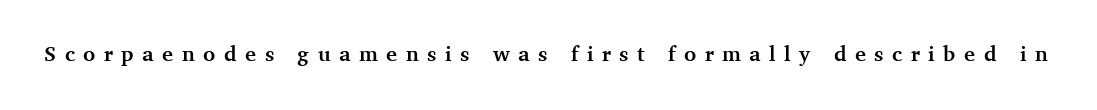
Q: Is the text bold? A: Yes.
Q: Is the text italic (slanted)? A: No, it is upright.
Q: Is the text underlined? A: No.
Q: Is the spacing between letters normal or unusually wide? A: Unusually wide.
